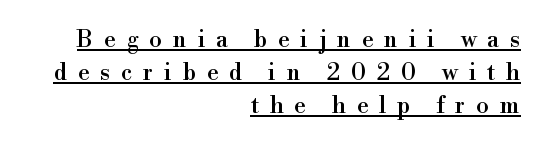
Caption: lettering with a line underneath. The passage is arranged like a letterhead date or caption credit — flush right. Glyph-to-glyph distance is far greater than everyday printed text. Successive baselines arrive at the customary interval. Characters remain perfectly vertical along every line.
